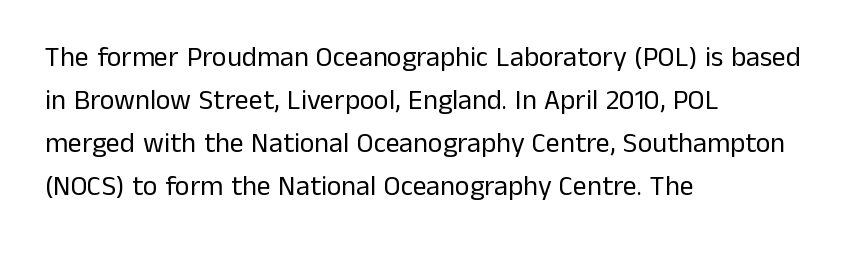
The image shows 28 px regular-weight sans-serif type, upright; set left-aligned, normal line spacing (1.54x), normal letter spacing, not underlined; low stroke contrast and a medium x-height.
